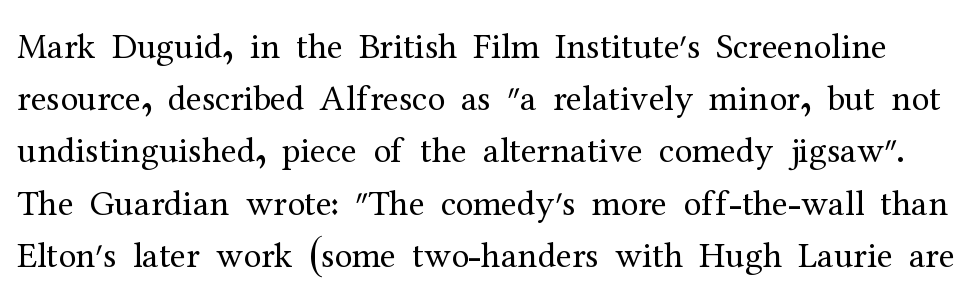
The type sits square on the baseline with zero lean. Each row of text sits above clean, open space. The line-height multiplier appears to be the usual default. A quiet, ordinary-to-light weight characterises the typeface.
